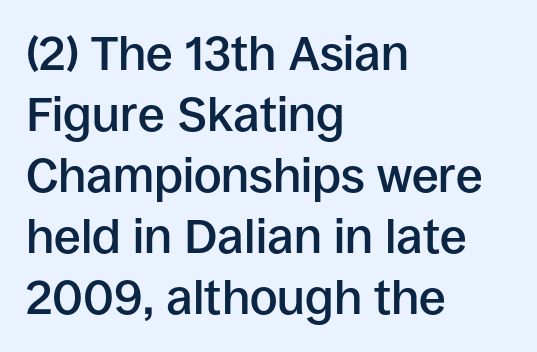
{"serif": "no", "italic": "no", "bold": "semi", "weight": "semibold", "width": "normal", "stroke_contrast": "low", "x_height": "large", "monospaced": "no", "underline": "no", "align": "left", "line_spacing": "normal", "line_spacing_ratio": 1.27, "letter_spacing": "normal", "letter_spacing_em": 0.0, "glyph_px": 48}
